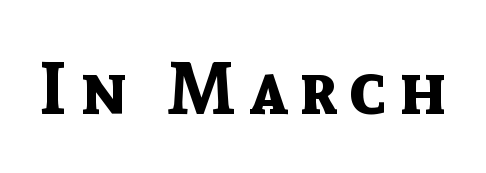
The image shows 73 px bold sans-serif type, upright; set not underlined; a medium x-height.
